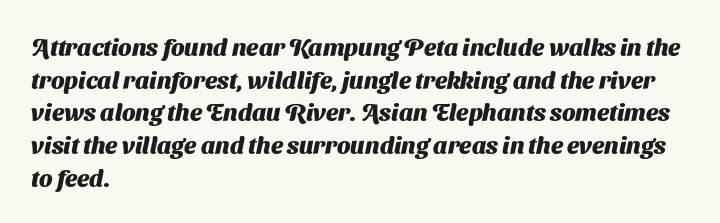
{"bold": "yes", "underline": "no", "align": "left", "line_spacing": "normal", "line_spacing_ratio": 1.36, "letter_spacing": "normal", "letter_spacing_em": 0.0, "glyph_px": 24}
